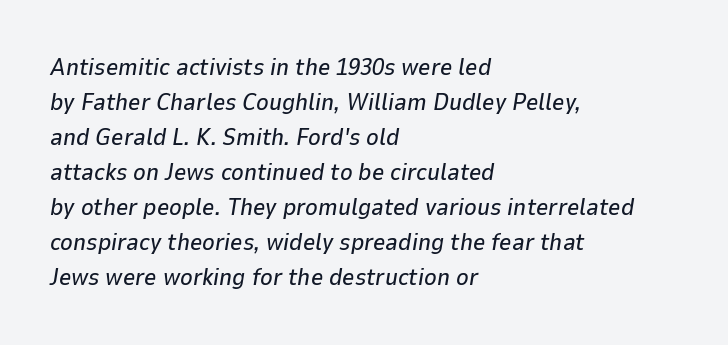
These lines keep a tight, regular rhythm from letter to letter. Casual observation: everything's shoved over to the left. Rule under the text: the space is simply empty. The passage shown leans; its letterforms are oblique. Quick note: interline space is typical.
